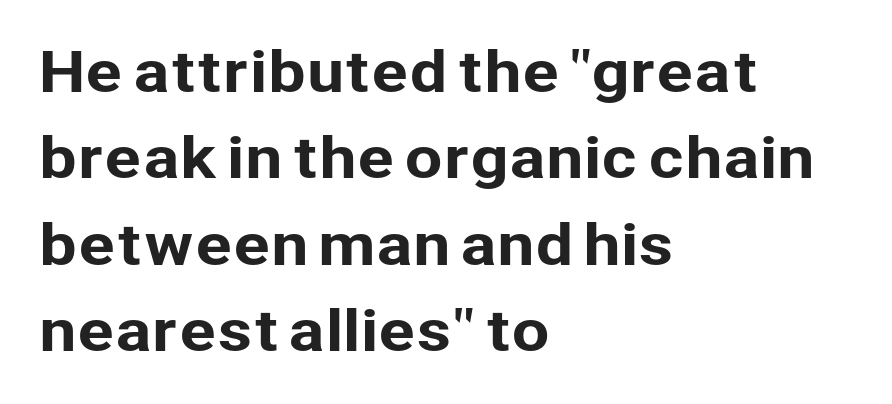
Q: Is the text italic (slanted)? A: No, it is upright.
Q: Is the typeface a serif or a sans-serif typeface? A: Sans-serif.
Q: Is the text underlined? A: No.
Q: How is the paragraph aligned? A: Left-aligned.
Q: Is the spacing between letters normal or unusually wide? A: Normal.
Q: Is the spacing between lines tight, normal or loose? A: Normal.
Q: Width (condensed, normal, or wide)? A: Normal.
Q: Stroke contrast? A: Low.
Q: x-height? A: Medium.
Q: Monospaced? A: No.
